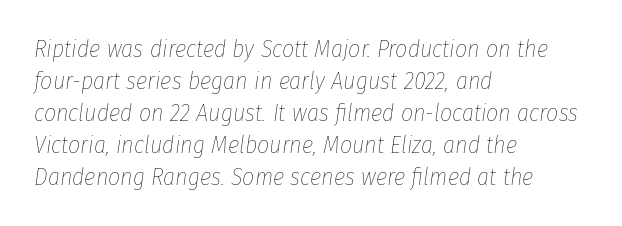
Q: Is the text bold? A: No.
Q: Is the text italic (slanted)? A: Yes, it leans right by about 8 degrees.
Q: Is the text underlined? A: No.
Q: How is the paragraph aligned? A: Left-aligned.
Q: Is the spacing between letters normal or unusually wide? A: Normal.
Q: Is the spacing between lines tight, normal or loose? A: Normal.
